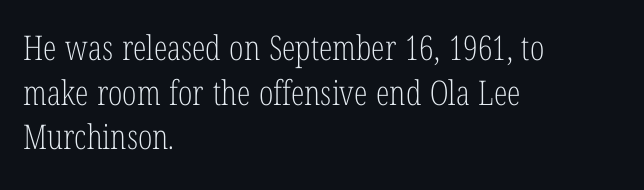
Q: Is the text bold? A: No.
Q: Is the text italic (slanted)? A: No, it is upright.
Q: Is the typeface a serif or a sans-serif typeface? A: Serif.
Q: Is the text underlined? A: No.
Q: How is the paragraph aligned? A: Left-aligned.
Q: Is the spacing between letters normal or unusually wide? A: Normal.
Q: Is the spacing between lines tight, normal or loose? A: Normal.
Q: Width (condensed, normal, or wide)? A: Condensed.
Q: Stroke contrast? A: Low.
Q: x-height? A: Medium.
Q: Monospaced? A: No.
